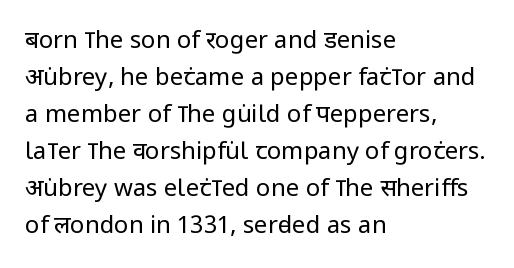
Vertical strokes here are truly vertical. Every row of glyphs begins at an identical x-position on the left. Between one letter and the next there's only the usual sliver of space. Only glyphs here, with clear space below each row.
